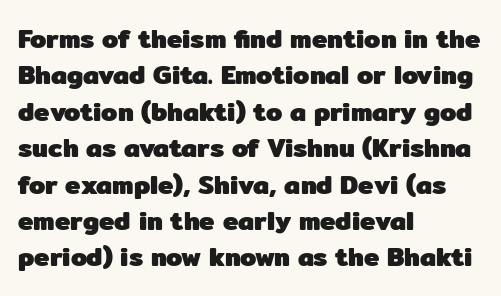
{"italic": "no", "bold": "yes", "underline": "no", "align": "left", "line_spacing": "normal", "line_spacing_ratio": 1.4, "letter_spacing": "normal", "letter_spacing_em": 0.0, "glyph_px": 26}
